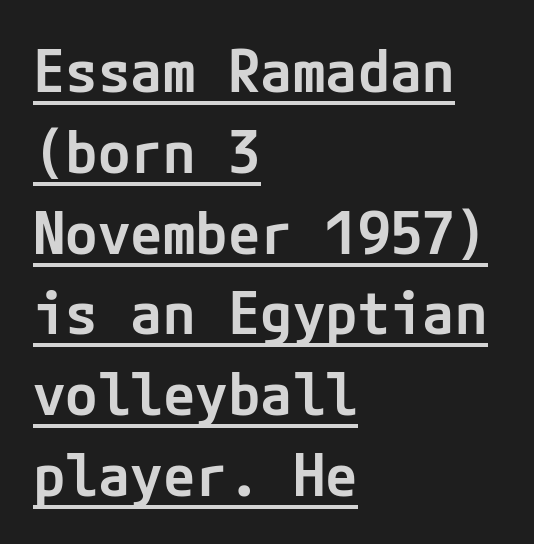
The image shows 59 px semibold sans-serif type, upright; set left-aligned, normal line spacing (1.37x), normal letter spacing, underlined; low stroke contrast and a medium x-height.
